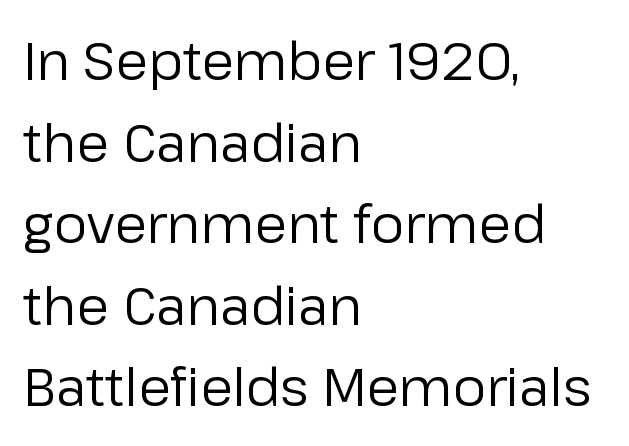
{"serif": "no", "italic": "no", "bold": "no", "weight": "regular", "width": "normal", "stroke_contrast": "low", "x_height": "medium", "monospaced": "no", "underline": "no", "align": "left", "line_spacing": "normal", "line_spacing_ratio": 1.54, "letter_spacing": "normal", "letter_spacing_em": 0.0, "glyph_px": 53}
